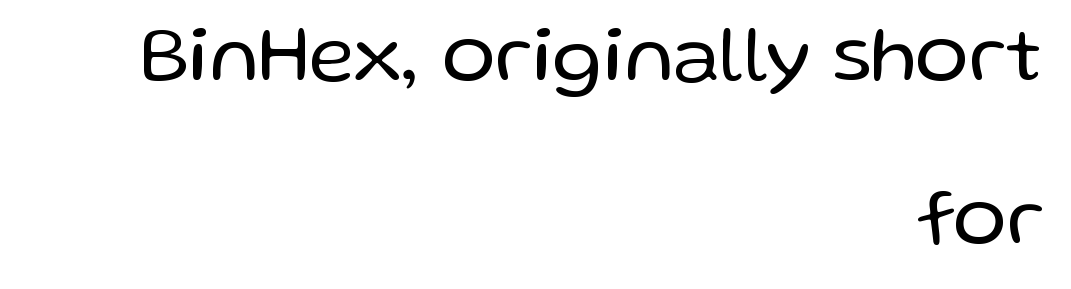
The image shows 79 px regular-weight sans-serif type, upright; set right-aligned, loose line spacing (2.06x), normal letter spacing, not underlined; low stroke contrast and a medium x-height.
